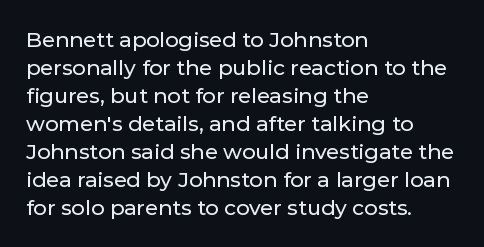
If you measured baseline to baseline, you'd find a middling distance. Descenders are the only things crossing below the line. The lines in this sample share a left origin and differ only in where they stop. Letter spacing: default. Quick note: not italic, upright.
